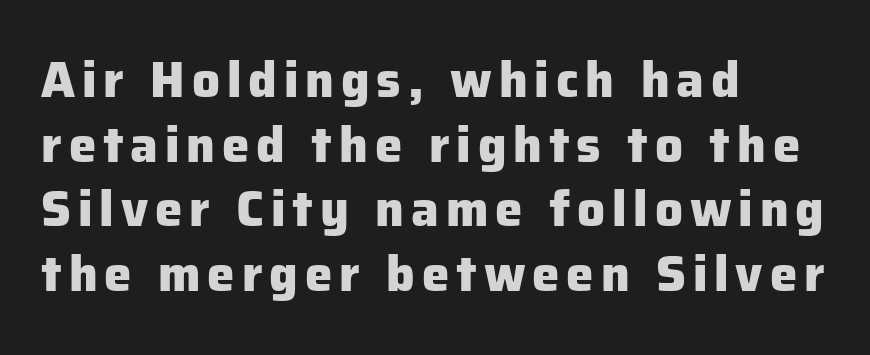
Q: Is the text bold? A: Yes.
Q: Is the text italic (slanted)? A: No, it is upright.
Q: Is the typeface a serif or a sans-serif typeface? A: Sans-serif.
Q: Is the text underlined? A: No.
Q: How is the paragraph aligned? A: Left-aligned.
Q: Is the spacing between lines tight, normal or loose? A: Normal.
Q: Width (condensed, normal, or wide)? A: Normal.
Q: Stroke contrast? A: Low.
Q: x-height? A: Medium.
Q: Monospaced? A: No.
